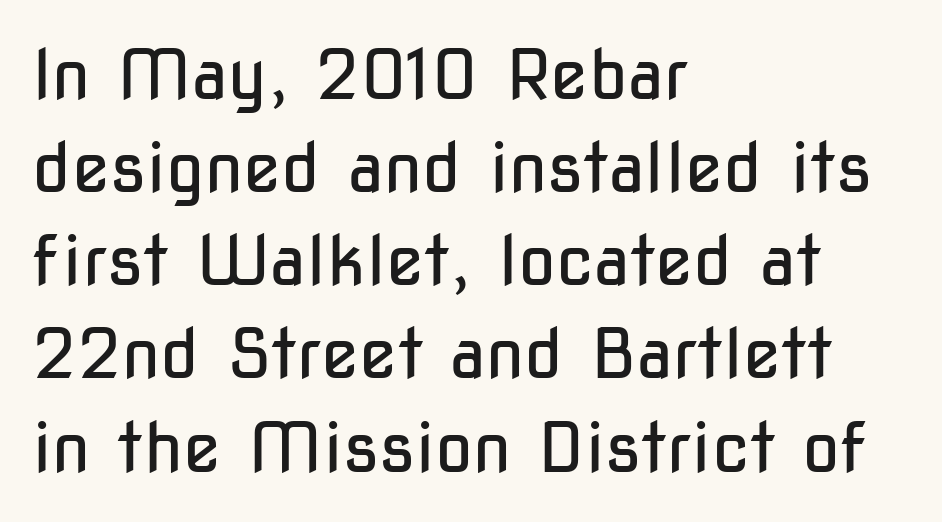
{"serif": "no", "italic": "no", "bold": "no", "weight": "regular", "width": "condensed", "stroke_contrast": "low", "x_height": "medium", "monospaced": "no", "underline": "no", "align": "left", "line_spacing": "normal", "line_spacing_ratio": 1.35, "letter_spacing": "normal", "letter_spacing_em": 0.0, "glyph_px": 69}
